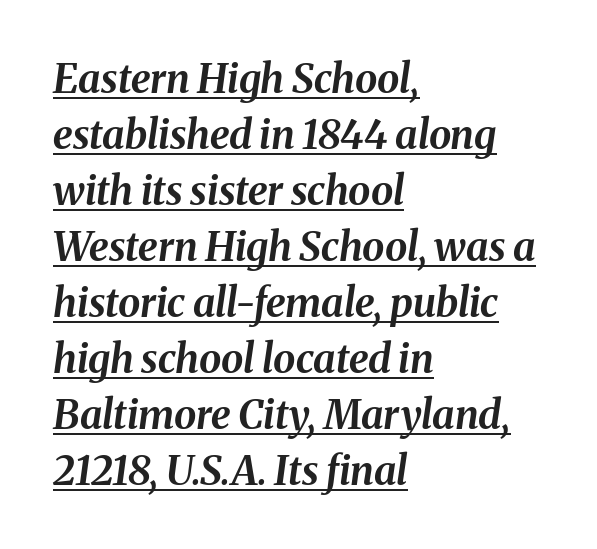
The image shows 40 px bold type, italic (leaning right); set left-aligned, normal line spacing (1.4x), normal letter spacing, underlined; medium stroke contrast and a medium x-height.
